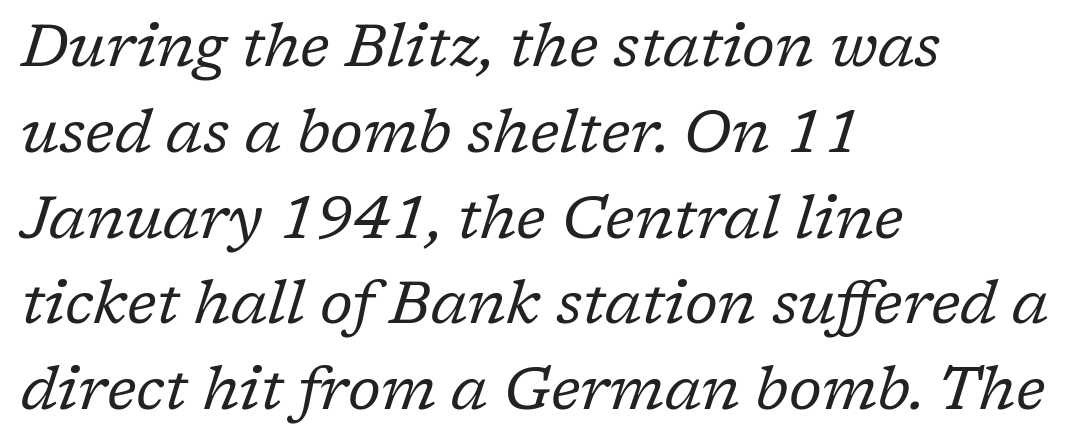
{"serif": "yes", "italic": "yes", "lean": "right", "slant_degrees": 17, "bold": "no", "weight": "regular", "width": "normal", "stroke_contrast": "low", "x_height": "medium", "monospaced": "no", "underline": "no", "align": "left", "line_spacing": "normal", "line_spacing_ratio": 1.43, "letter_spacing": "normal", "letter_spacing_em": 0.0, "glyph_px": 60}
